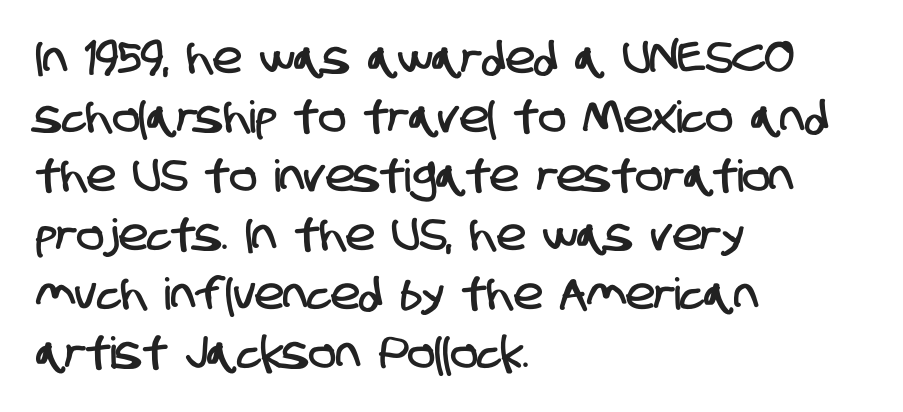
Evenly set lines give the paragraph a standard silhouette. Teacher's note: observe the even left margin — that is flush-left alignment. Looks like regular typesetting: each glyph gets only the width it needs. No feet cap the strokes, marking this as sans-serif type. Here the glyphs are tracked normally, forming tight word shapes. The glyphs are unaccompanied by any horizontal stroke below them.
